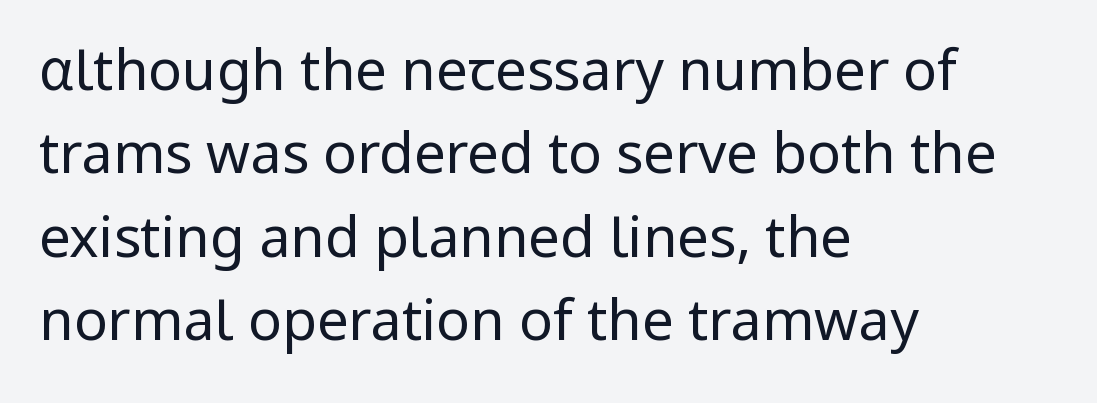
Standard letterfit; no display-style spreading of the glyphs. Look at the bottom of the vertical strokes: they stop flat, with no serifs. This sample keeps an unexceptional amount of space between lines. The weight tops out at a normal text grade.
